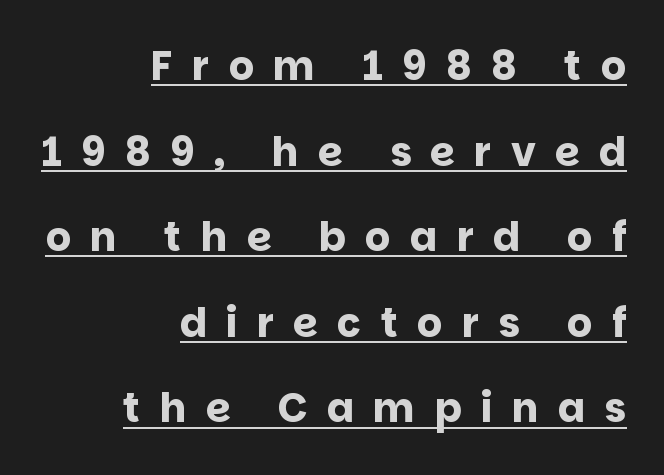
{"serif": "no", "italic": "no", "bold": "yes", "weight": "bold", "width": "normal", "stroke_contrast": "low", "x_height": "large", "monospaced": "no", "underline": "yes", "align": "right", "line_spacing": "loose", "line_spacing_ratio": 2.14, "letter_spacing": "wide", "letter_spacing_em": 0.48, "glyph_px": 40}
